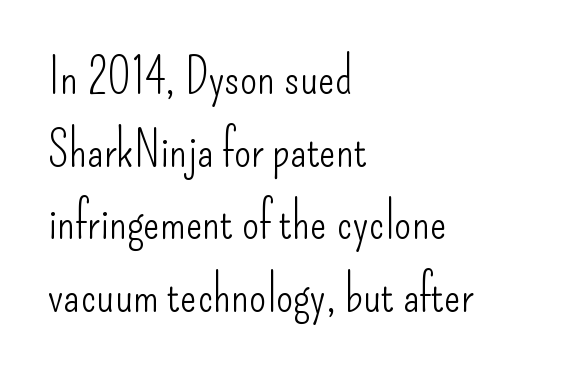
{"serif": "no", "italic": "no", "bold": "no", "weight": "light", "width": "condensed", "stroke_contrast": "low", "x_height": "small", "monospaced": "no", "underline": "no", "align": "left", "line_spacing": "normal", "line_spacing_ratio": 1.48, "letter_spacing": "normal", "letter_spacing_em": 0.0, "glyph_px": 49}
